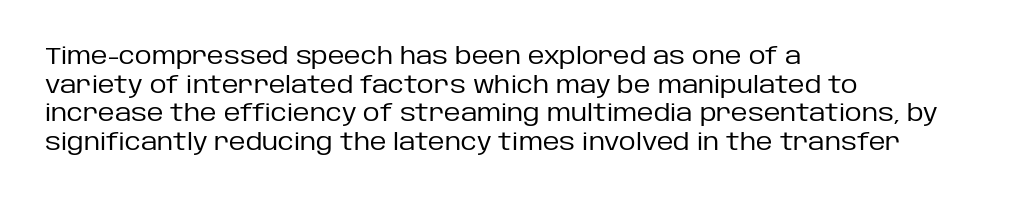
The image shows 23 px text type, upright; set left-aligned, line spacing 1.24x, normal letter spacing, not underlined.
